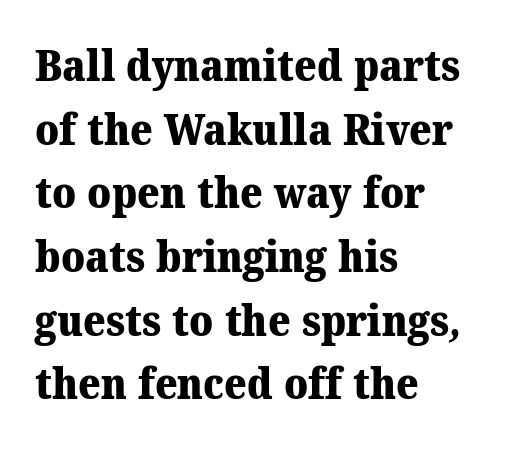
The passage is arranged the way most books set body copy — flush left. These lines keep a tight, regular rhythm from letter to letter. A bare baseline throughout the passage. The passage shown is emphatically bold. The rows are spaced the way most documents space them. The passage shown is typed in a proportional face where columns would drift.
